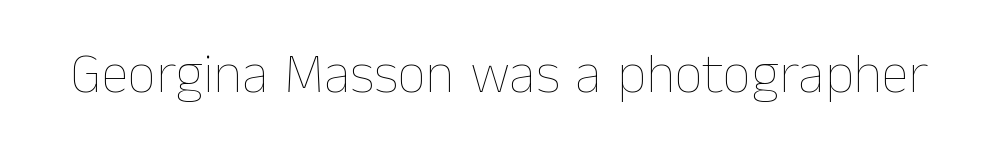
The typography opts for an upright posture over an oblique one. The line texture is even and compact thanks to regular tracking. Plain, unruled lines of type. You could not count columns in this text — the font is proportionally spaced. Heft: none added — not bold.
